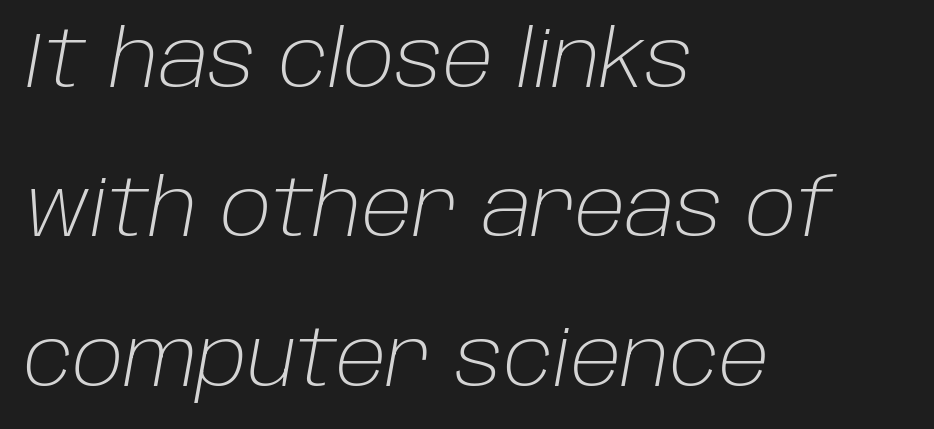
Posture: slanted. Each word holds together tightly as a unit, with standard inter-letter gaps. Is this a fixed-width face? No — the glyphs have proportional, varying widths. This rendering features lettering with no underline. These lines are set flush left with a ragged right edge. Vertical stems look standard width or narrower in stroke.
